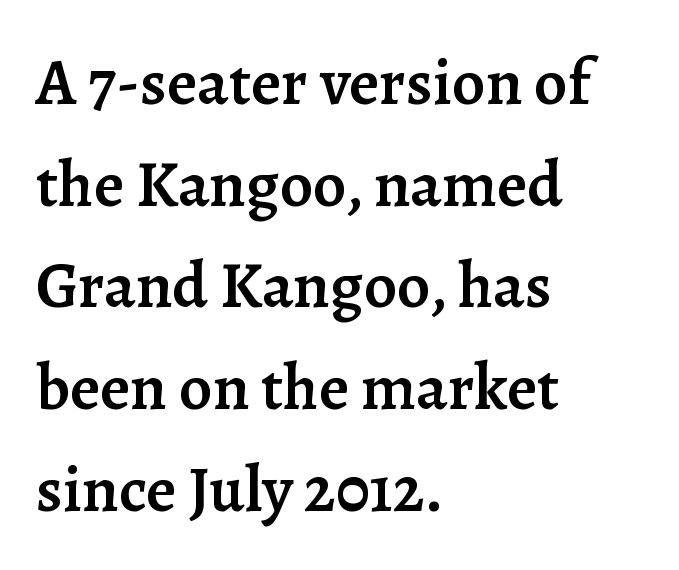
The image shows 66 px semibold serif type, upright; set left-aligned, normal line spacing (1.54x), normal letter spacing, not underlined; low stroke contrast and a medium x-height.
